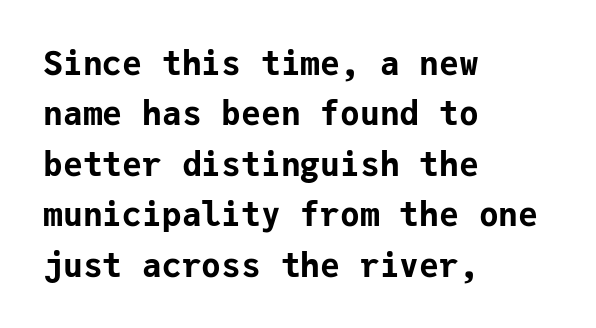
{"serif": "no", "italic": "no", "bold": "yes", "weight": "bold", "width": "normal", "stroke_contrast": "low", "x_height": "medium", "monospaced": "yes", "underline": "no", "align": "left", "line_spacing": "normal", "line_spacing_ratio": 1.53, "letter_spacing": "normal", "letter_spacing_em": 0.0, "glyph_px": 33}
